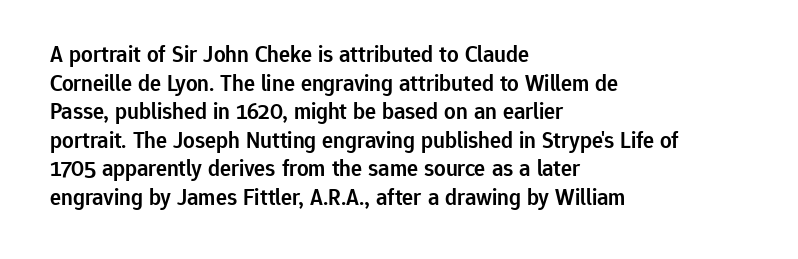
Q: Is the text bold? A: Semi-bold.
Q: Is the text italic (slanted)? A: No, it is upright.
Q: Is the text underlined? A: No.
Q: How is the paragraph aligned? A: Left-aligned.
Q: Is the spacing between letters normal or unusually wide? A: Normal.
